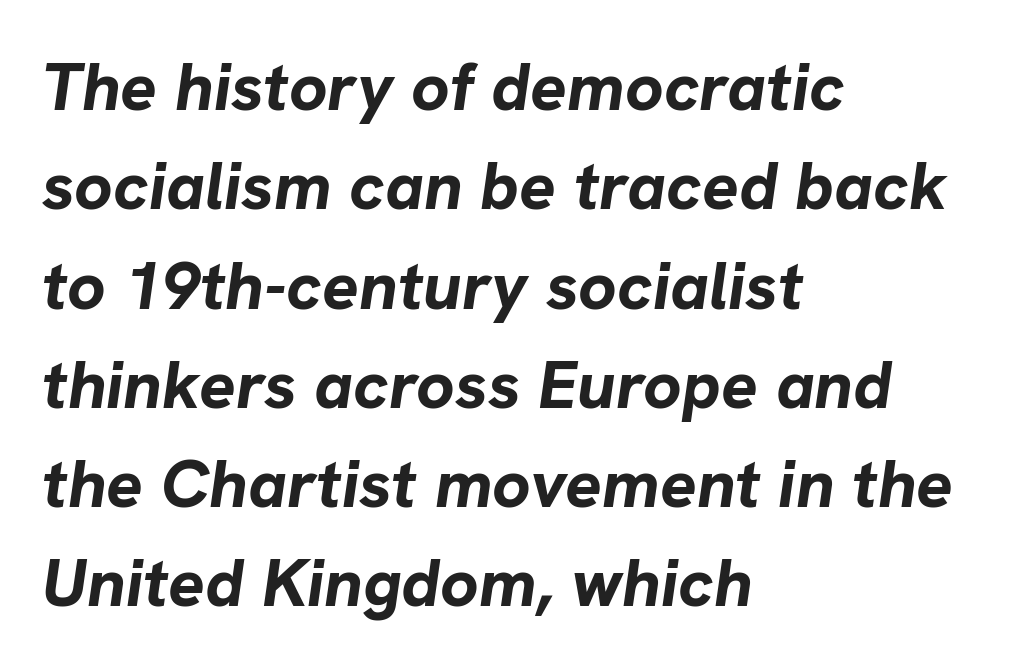
The image shows 68 px bold type, italic (leaning right); set left-aligned, normal line spacing (1.46x), normal letter spacing, not underlined; low stroke contrast and a medium x-height.
